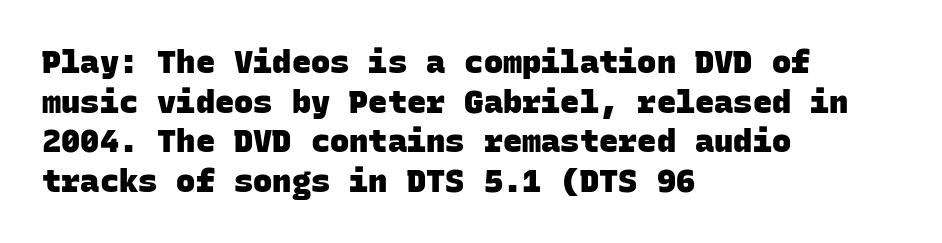
The image shows 32 px heavy sans-serif type, monospaced; set left-aligned, line spacing 1.24x, normal letter spacing, not underlined; low stroke contrast and a large x-height.
